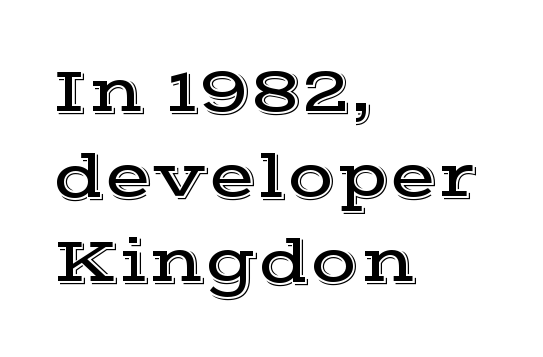
Q: Is the text italic (slanted)? A: No, it is upright.
Q: Is the typeface a serif or a sans-serif typeface? A: Serif.
Q: Is the text underlined? A: No.
Q: How is the paragraph aligned? A: Left-aligned.
Q: Is the spacing between letters normal or unusually wide? A: Normal.
Q: Is the spacing between lines tight, normal or loose? A: Normal.
Q: Width (condensed, normal, or wide)? A: Wide.
Q: x-height? A: Medium.
Q: Monospaced? A: No.
